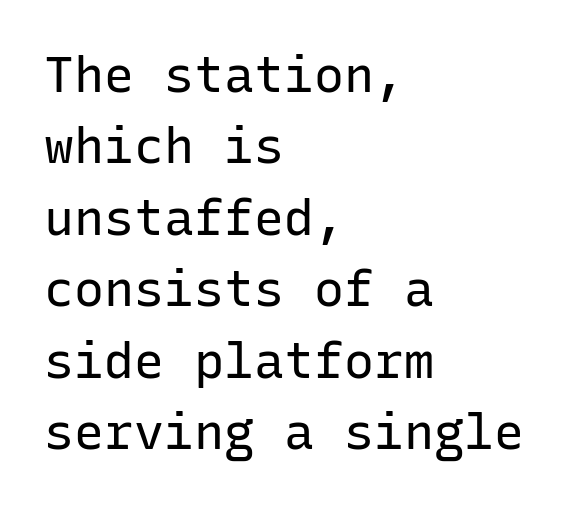
The image shows 50 px regular-weight sans-serif type, upright, monospaced; set left-aligned, normal line spacing (1.43x), normal letter spacing, not underlined; low stroke contrast and a medium x-height.
